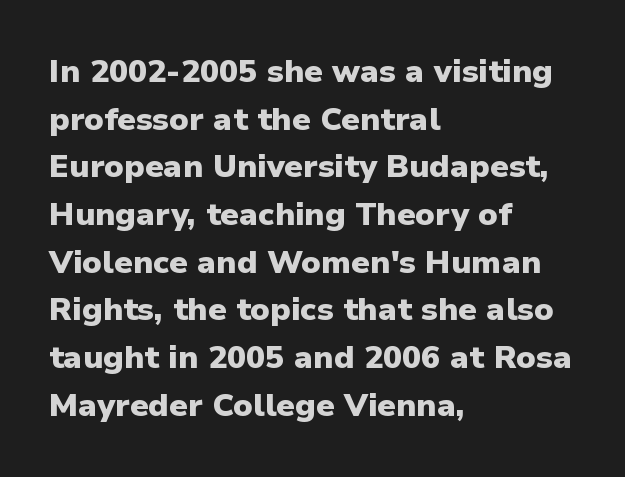
Layout note: lines flush left. Nope, no serifs anywhere on these letters. As a designer I'd log this as weight 700, bold. Only glyphs here, with clear space below each row.
